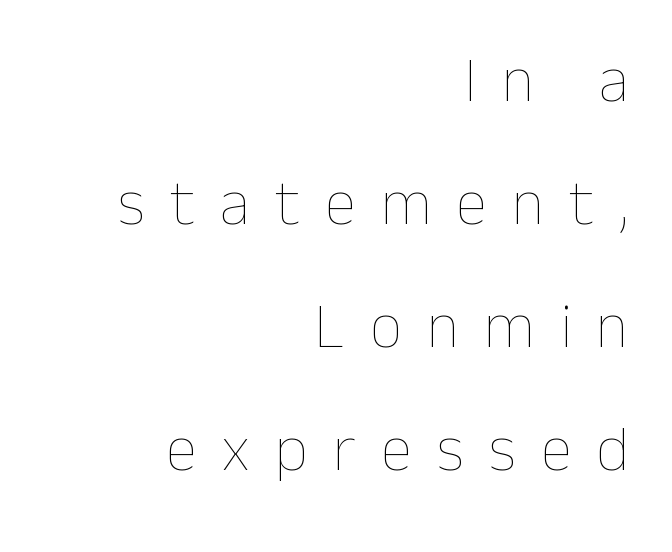
{"italic": "no", "bold": "no", "weight": "thin", "width": "normal", "stroke_contrast": "low", "x_height": "medium", "monospaced": "no", "underline": "no", "align": "right", "line_spacing": "loose", "line_spacing_ratio": 1.92, "letter_spacing": "wide", "letter_spacing_em": 0.39, "glyph_px": 64}
